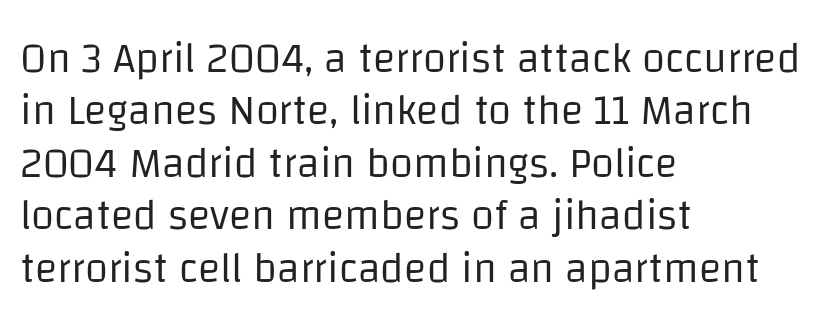
The image shows 42 px regular-weight sans-serif type, upright; set left-aligned, normal line spacing (1.25x), normal letter spacing, not underlined; low stroke contrast and a large x-height.
